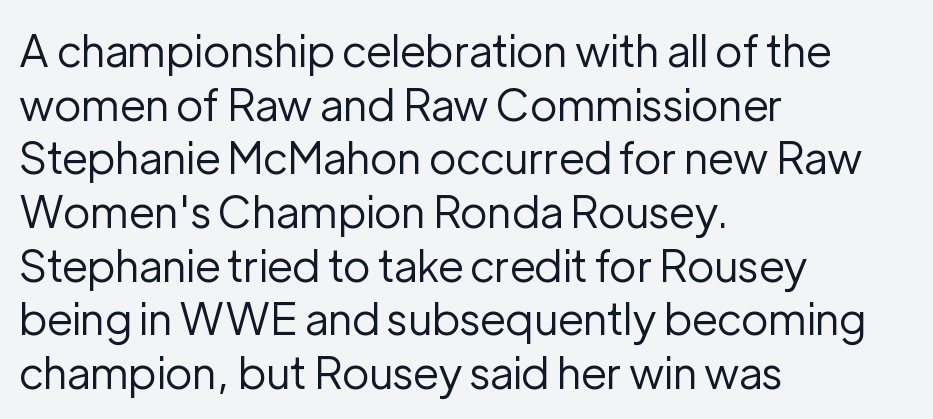
The image shows 44 px regular-weight sans-serif type, upright; set left-aligned, line spacing 1.22x, normal letter spacing, not underlined; low stroke contrast and a medium x-height.
